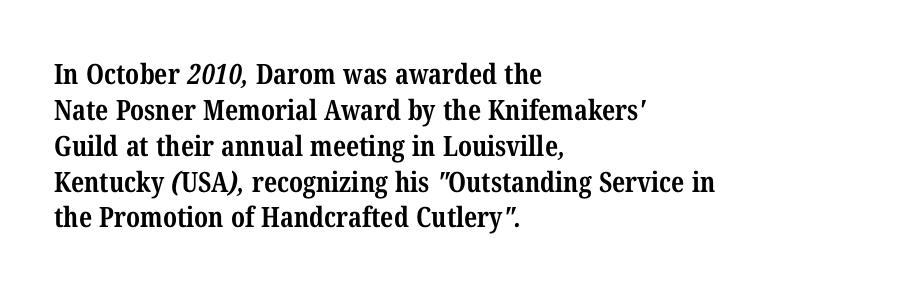
Teacher's note: observe the even left margin — that is flush-left alignment. A full-strength bold gives these letters their thick strokes. Observe the ordinary spacing: letters are neighbours, not strangers. Quick note: underline off. The line-height multiplier appears to be the usual default.
